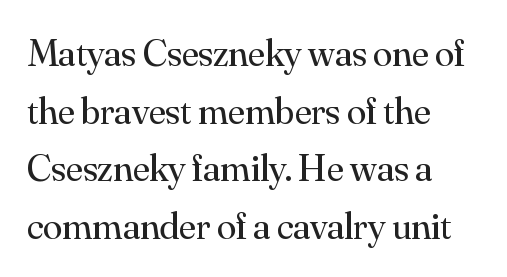
The image shows 39 px regular-weight serif type, upright; set left-aligned, normal line spacing (1.48x), normal letter spacing, not underlined; medium stroke contrast and a small x-height.
